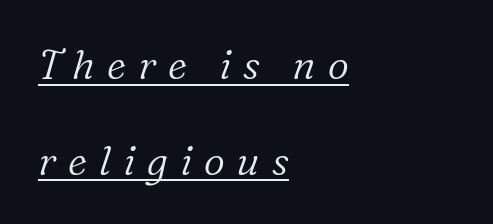
The image shows 41 px light serif type, italic (leaning right); set left-aligned, loose line spacing (2.33x), unusually wide letter spacing (+0.29 em), underlined; low stroke contrast and a medium x-height.
